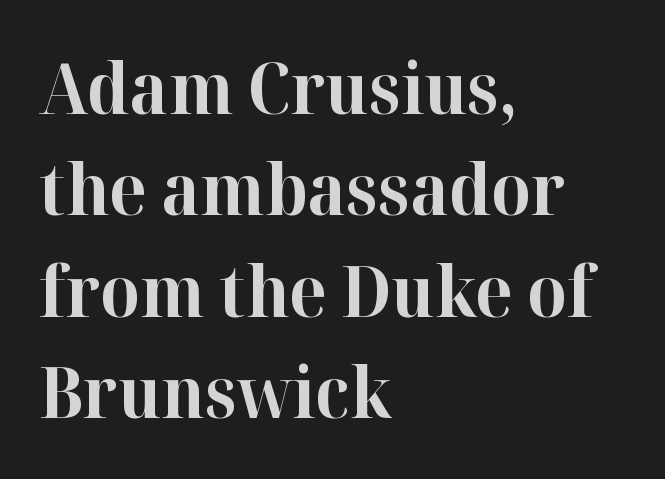
The image shows 70 px bold serif type, upright; set left-aligned, normal line spacing (1.45x), normal letter spacing, not underlined; high stroke contrast and a medium x-height.
